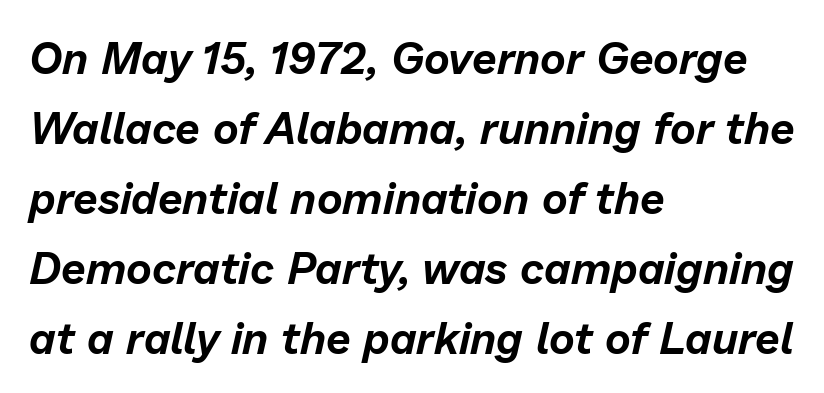
{"italic": "yes", "lean": "right", "slant_degrees": 13, "width": "normal", "stroke_contrast": "low", "x_height": "medium", "monospaced": "no", "underline": "no", "align": "left", "line_spacing": "normal", "line_spacing_ratio": 1.59, "letter_spacing": "normal", "letter_spacing_em": 0.0, "glyph_px": 44}
